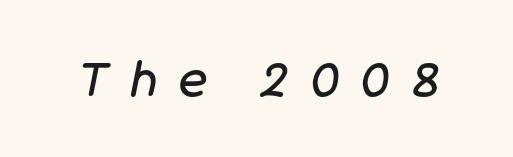
The image shows 48 px regular-weight type, italic (leaning right); set unusually wide letter spacing (+0.45 em), not underlined; low stroke contrast and a large x-height.
